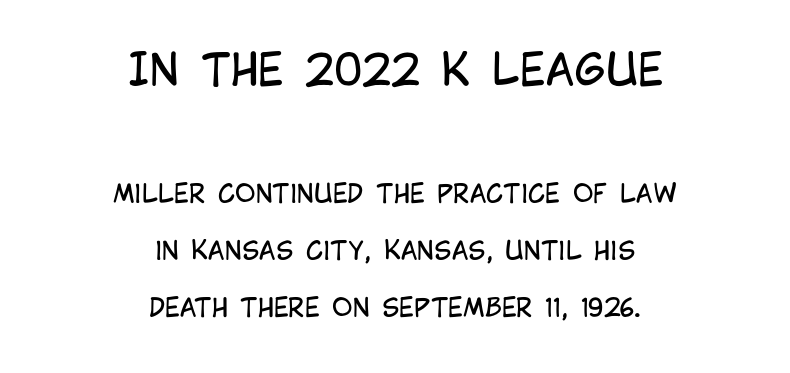
Weight class: somewhere from thin through regular. Alignment: centered. Widely set lines give the paragraph a tall, airy silhouette. Each word holds together tightly as a unit, with standard inter-letter gaps. In terms of letterform style, serifs are entirely absent. The string is rendered with underlining switched off.
